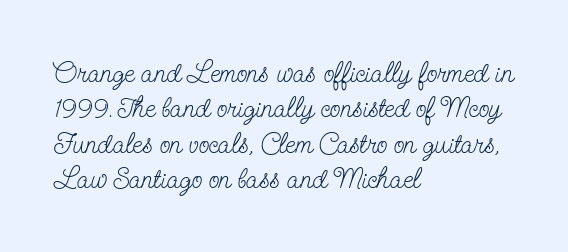
The image shows 28 px light, condensed serif type; set left-aligned, normal line spacing (1.26x), normal letter spacing, not underlined; low stroke contrast and a small x-height.
